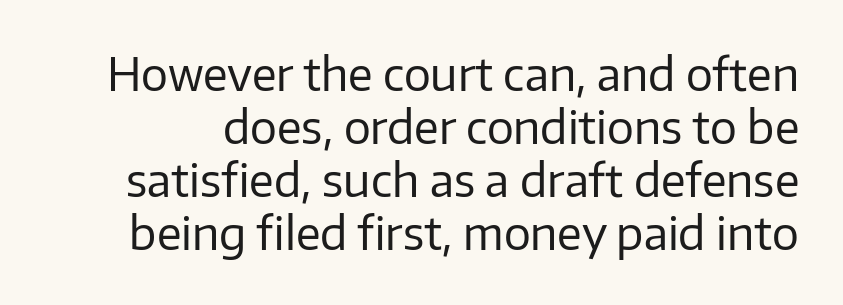
Unbolded letterforms with no extra heft. The strip under each line holds only bare page. It's the straight-up-and-down kind of type. You can tell from the bare stems that sans-serif type was used. Think of a printed novel: that variable character pitch is what you see here. The line texture is even and compact thanks to regular tracking.
